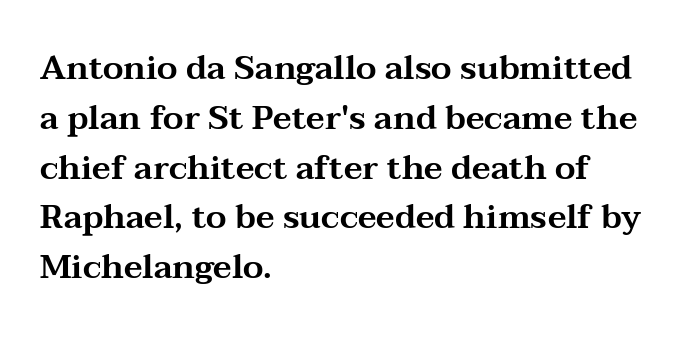
Q: Is the text italic (slanted)? A: No, it is upright.
Q: Is the typeface a serif or a sans-serif typeface? A: Serif.
Q: Is the text underlined? A: No.
Q: How is the paragraph aligned? A: Left-aligned.
Q: Is the spacing between letters normal or unusually wide? A: Normal.
Q: Is the spacing between lines tight, normal or loose? A: Normal.
Q: Width (condensed, normal, or wide)? A: Wide.
Q: Stroke contrast? A: Medium.
Q: x-height? A: Medium.
Q: Monospaced? A: No.
